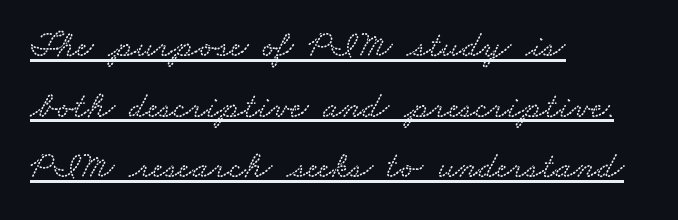
The image shows 37 px wide type; set left-aligned, normal line spacing (1.64x), normal letter spacing, underlined; low stroke contrast and a small x-height.
